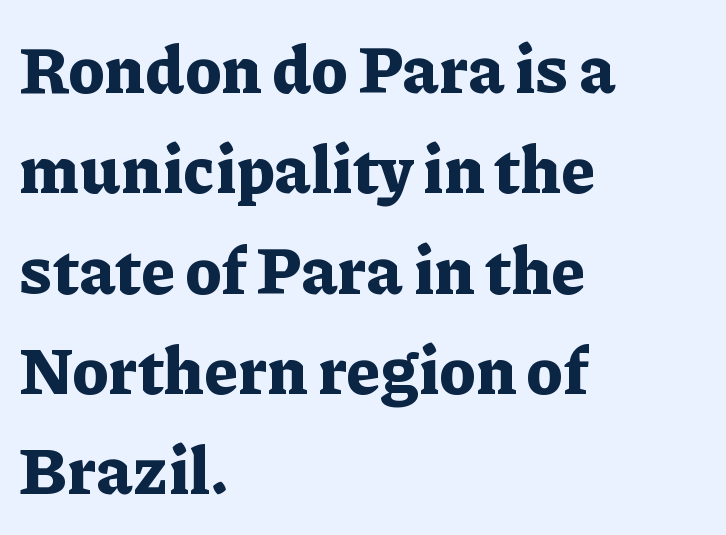
{"serif": "yes", "italic": "no", "bold": "yes", "weight": "bold", "width": "normal", "stroke_contrast": "low", "x_height": "medium", "monospaced": "no", "underline": "no", "align": "left", "line_spacing": "normal", "line_spacing_ratio": 1.52, "letter_spacing": "normal", "letter_spacing_em": 0.0, "glyph_px": 66}
